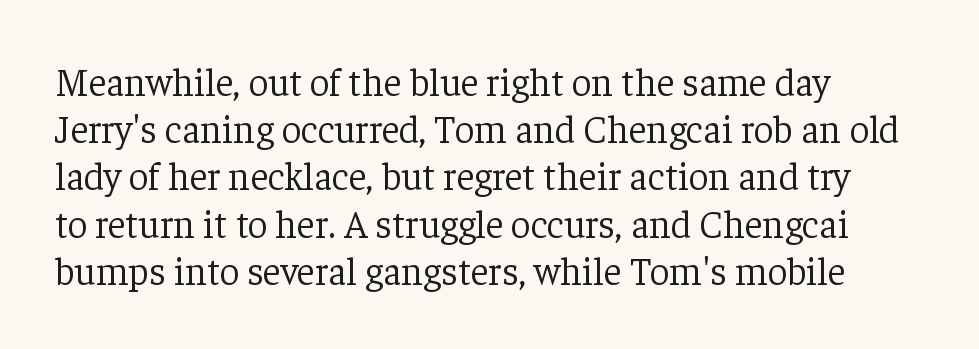
Classification — serif. The font sits on the lighter half of the weight spectrum, regular included. Descenders are the only things crossing below the line. Is this a fixed-width face? No — the glyphs have proportional, varying widths. Visually the block forms a straight wall on the left and a jagged coastline on the right.
